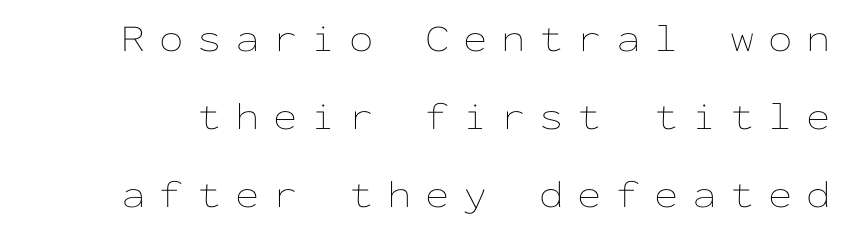
{"italic": "no", "bold": "no", "weight": "thin", "width": "wide", "stroke_contrast": "low", "x_height": "medium", "monospaced": "yes", "underline": "no", "line_spacing": "loose", "line_spacing_ratio": 2.0, "letter_spacing": "wide", "letter_spacing_em": 0.35, "glyph_px": 39}
